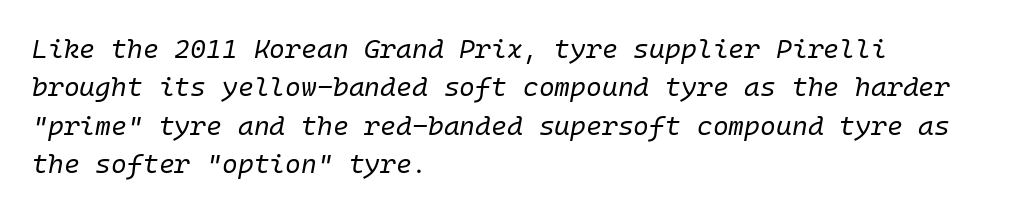
Q: Is the text bold? A: No.
Q: Is the text italic (slanted)? A: Yes, it leans right by about 10 degrees.
Q: Is the text underlined? A: No.
Q: How is the paragraph aligned? A: Left-aligned.
Q: Is the spacing between letters normal or unusually wide? A: Normal.
Q: Is the spacing between lines tight, normal or loose? A: Normal.
